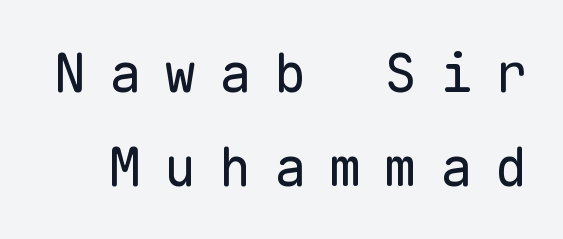
{"serif": "no", "italic": "no", "bold": "no", "weight": "regular", "width": "normal", "stroke_contrast": "low", "x_height": "medium", "monospaced": "yes", "underline": "no", "line_spacing_ratio": 1.74, "letter_spacing": "wide", "letter_spacing_em": 0.42, "glyph_px": 54}
